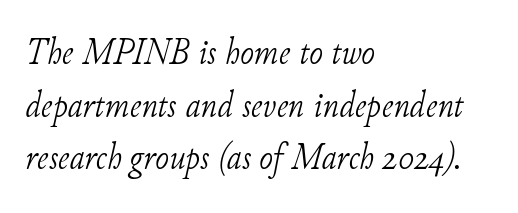
Q: Is the text bold? A: No.
Q: Is the text italic (slanted)? A: Yes, it leans right by about 11 degrees.
Q: Is the typeface a serif or a sans-serif typeface? A: Serif.
Q: Is the text underlined? A: No.
Q: How is the paragraph aligned? A: Left-aligned.
Q: Is the spacing between letters normal or unusually wide? A: Normal.
Q: Is the spacing between lines tight, normal or loose? A: Normal.
Q: Width (condensed, normal, or wide)? A: Normal.
Q: Stroke contrast? A: Low.
Q: x-height? A: Small.
Q: Monospaced? A: No.
